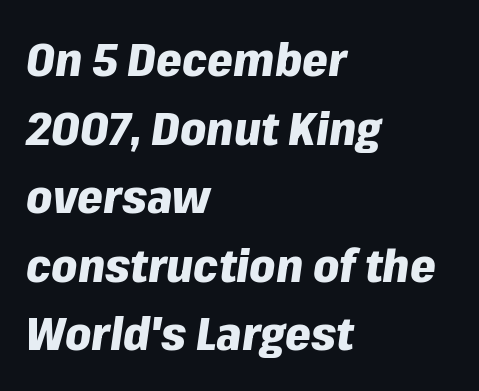
{"italic": "yes", "lean": "right", "slant_degrees": 8, "bold": "yes", "weight": "heavy", "width": "normal", "stroke_contrast": "low", "x_height": "medium", "monospaced": "no", "underline": "no", "align": "left", "line_spacing": "normal", "line_spacing_ratio": 1.49, "letter_spacing": "normal", "letter_spacing_em": 0.0, "glyph_px": 46}
